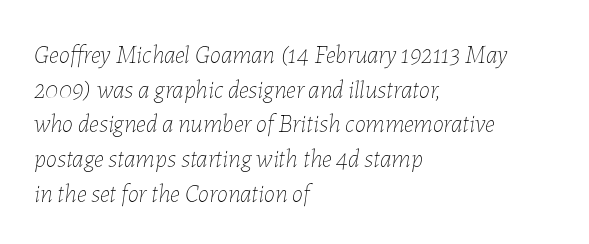
{"italic": "yes", "lean": "right", "slant_degrees": 7, "bold": "no", "underline": "no", "align": "left", "line_spacing": "normal", "line_spacing_ratio": 1.39, "letter_spacing": "normal", "letter_spacing_em": 0.0, "glyph_px": 25}
